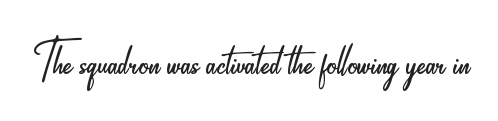
Q: Is the text bold? A: No.
Q: Is the text italic (slanted)? A: Yes.
Q: Is the typeface a serif or a sans-serif typeface? A: Sans-serif.
Q: Is the text underlined? A: No.
Q: Is the spacing between letters normal or unusually wide? A: Normal.
Q: Width (condensed, normal, or wide)? A: Condensed.
Q: Stroke contrast? A: Low.
Q: x-height? A: Small.
Q: Monospaced? A: No.
